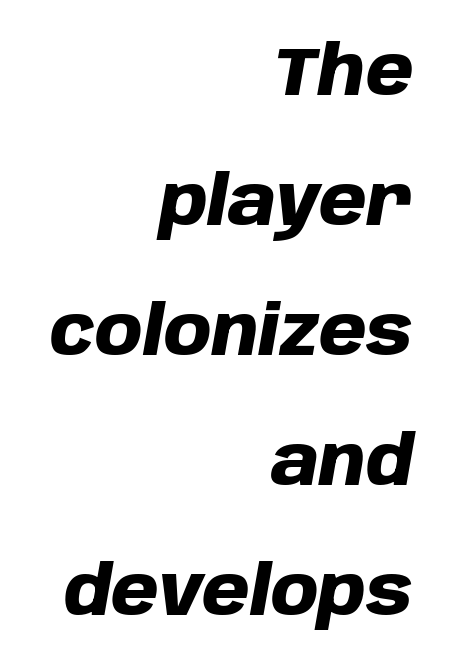
The image shows 68 px heavy type, italic (leaning right); set right-aligned, loose line spacing (1.91x), normal letter spacing, not underlined; low stroke contrast and a large x-height.
